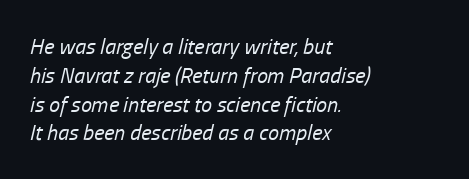
Q: Is the text bold? A: No.
Q: Is the text italic (slanted)? A: Yes, it leans right by about 13 degrees.
Q: Is the text underlined? A: No.
Q: How is the paragraph aligned? A: Left-aligned.
Q: Is the spacing between letters normal or unusually wide? A: Normal.
Q: Is the spacing between lines tight, normal or loose? A: Normal.
